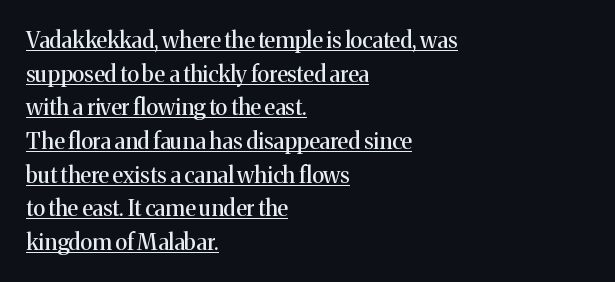
The image shows 22 px text type, upright; set left-aligned, normal line spacing (1.53x), normal letter spacing, underlined.
